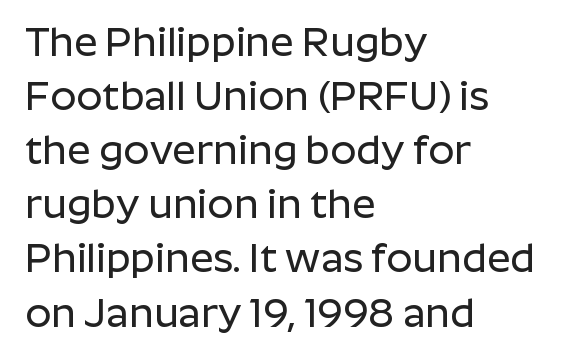
The image shows 41 px sans-serif type, upright; set left-aligned, normal line spacing (1.32x), normal letter spacing, not underlined; low stroke contrast and a medium x-height.
